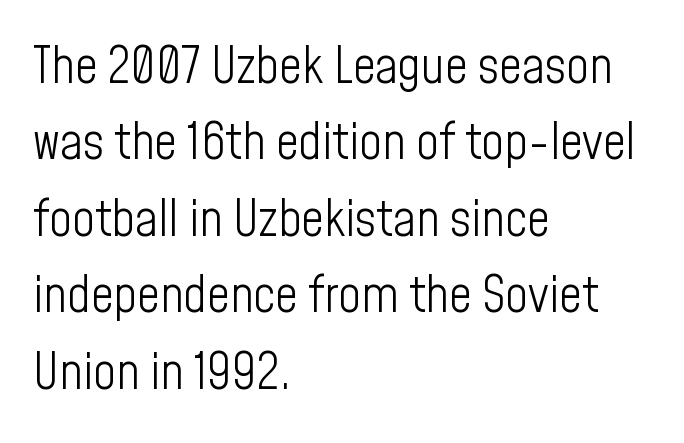
The image shows 50 px light, condensed sans-serif type, upright; set left-aligned, normal line spacing (1.53x), normal letter spacing, not underlined; low stroke contrast and a medium x-height.
